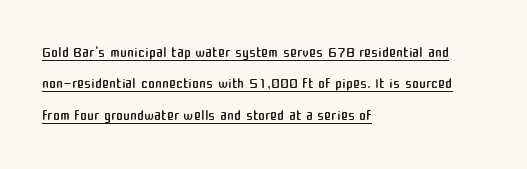
Posture: straight, roman, zero tilt. The specimen includes a rule beneath the text block's lines. A typesetter would call this leading conventional body-copy spacing. The letters sit at their default tracking, neither squeezed nor spread.
